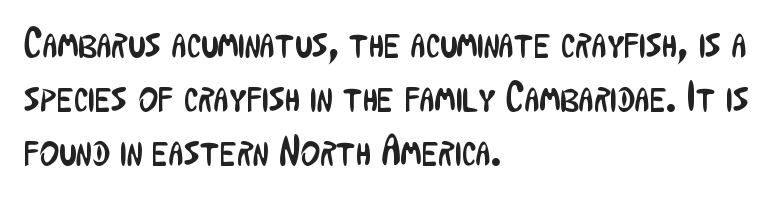
{"serif": "no", "italic": "no", "bold": "no", "weight": "regular", "width": "condensed", "stroke_contrast": "low", "x_height": "medium", "monospaced": "no", "underline": "no", "align": "left", "line_spacing": "normal", "line_spacing_ratio": 1.29, "letter_spacing": "normal", "letter_spacing_em": 0.0, "glyph_px": 42}
